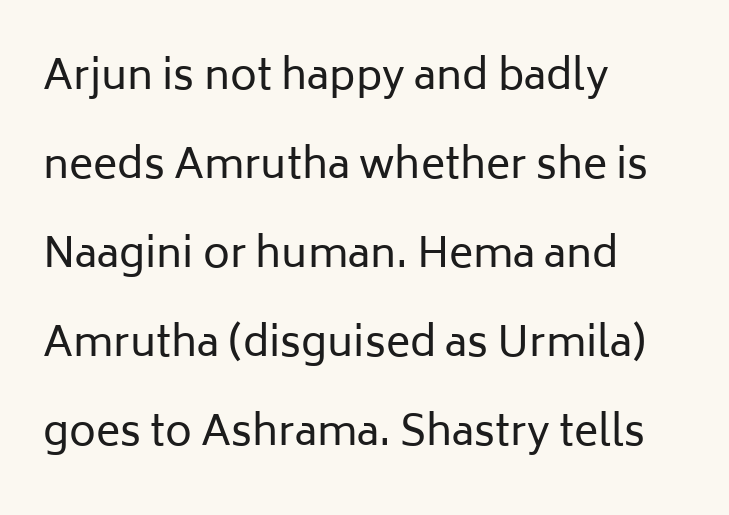
Q: Is the text bold? A: No.
Q: Is the text italic (slanted)? A: No, it is upright.
Q: Is the typeface a serif or a sans-serif typeface? A: Sans-serif.
Q: Is the text underlined? A: No.
Q: How is the paragraph aligned? A: Left-aligned.
Q: Is the spacing between letters normal or unusually wide? A: Normal.
Q: Is the spacing between lines tight, normal or loose? A: Loose.
Q: Width (condensed, normal, or wide)? A: Normal.
Q: Stroke contrast? A: Low.
Q: x-height? A: Medium.
Q: Monospaced? A: No.
